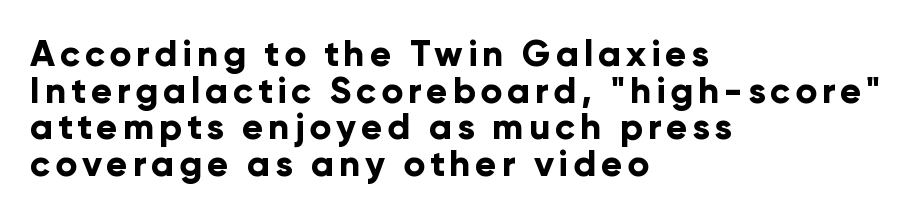
{"serif": "no", "italic": "no", "bold": "yes", "weight": "bold", "width": "normal", "stroke_contrast": "low", "x_height": "medium", "monospaced": "no", "underline": "no", "align": "left", "line_spacing": "tight", "line_spacing_ratio": 1.02, "glyph_px": 36}
